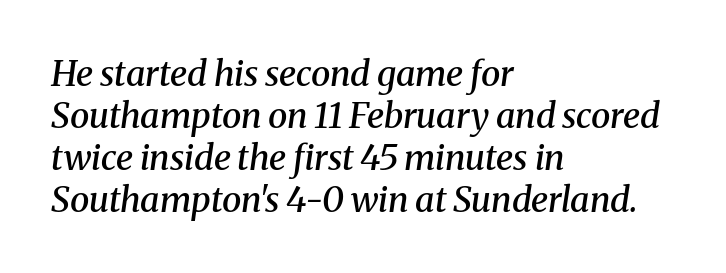
Q: Is the text bold? A: Semi-bold.
Q: Is the text italic (slanted)? A: Yes, it leans right by about 8 degrees.
Q: Is the typeface a serif or a sans-serif typeface? A: Serif.
Q: Is the text underlined? A: No.
Q: How is the paragraph aligned? A: Left-aligned.
Q: Is the spacing between letters normal or unusually wide? A: Normal.
Q: Width (condensed, normal, or wide)? A: Normal.
Q: Stroke contrast? A: Medium.
Q: x-height? A: Medium.
Q: Monospaced? A: No.
